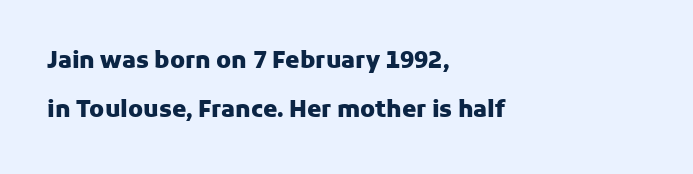
Where is the straight margin? On the left. What stands out about the letter spacing? Nothing — it is the standard amount. Weight check: bold — yes, fully. The specimen omits any rule beneath the text block's lines. Horizontal bands of white between lines are thick stripes.
